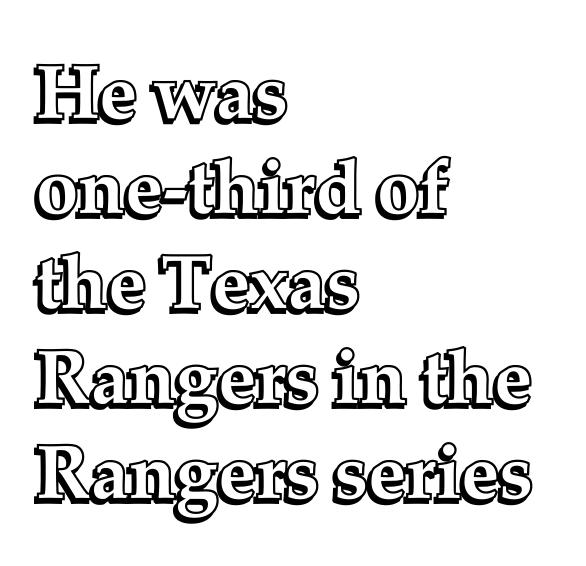
Each word holds together tightly as a unit, with standard inter-letter gaps. Looks like regular typesetting: each glyph gets only the width it needs. The lines in this sample share a left origin and differ only in where they stop. Quick note: not italic, upright.
